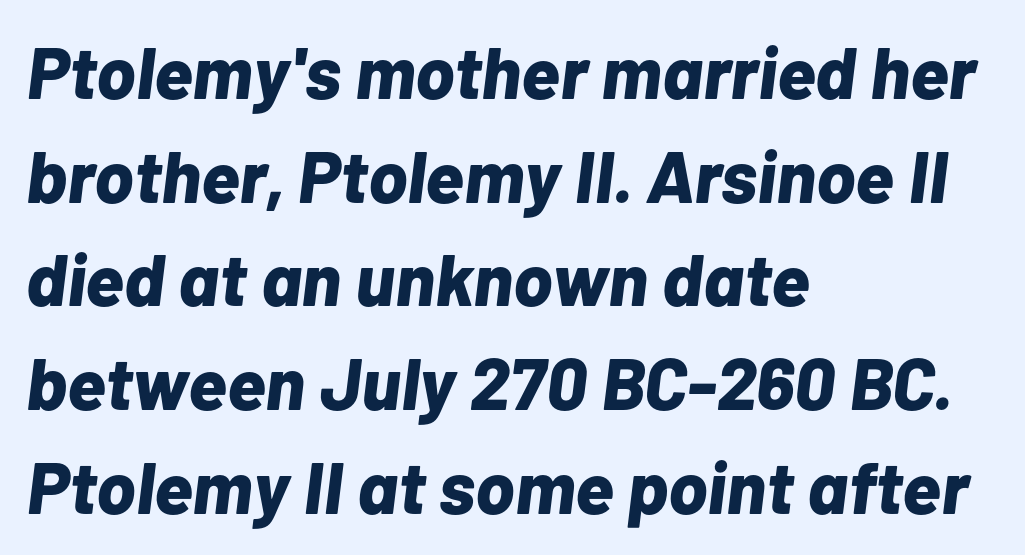
Is this a fixed-width face? No — the glyphs have proportional, varying widths. These lines stack with their left ends in a neat column. The typography opts for an oblique posture over an upright one. Vertical spacing — default. Standard letterfit; no display-style spreading of the glyphs.
